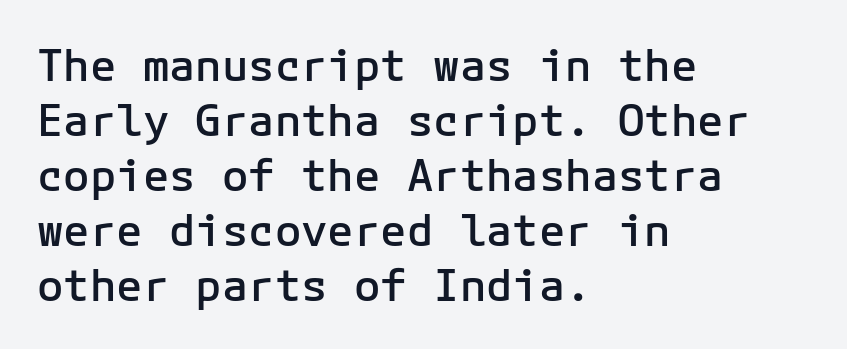
The image shows 44 px semibold sans-serif type, upright; set left-aligned, normal line spacing (1.25x), normal letter spacing, not underlined; low stroke contrast and a medium x-height.
